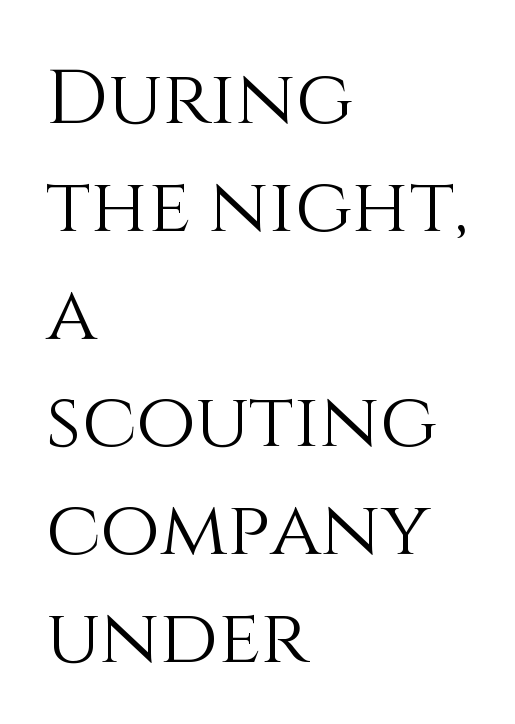
{"italic": "no", "bold": "no", "weight": "light", "width": "normal", "stroke_contrast": "medium", "x_height": "large", "monospaced": "no", "underline": "no", "align": "left", "line_spacing": "normal", "line_spacing_ratio": 1.4, "letter_spacing": "normal", "letter_spacing_em": 0.0, "glyph_px": 77}
